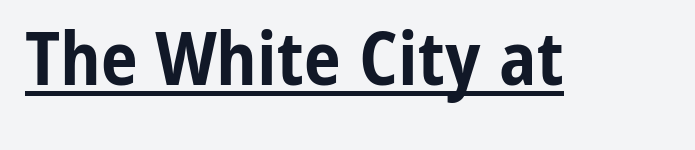
{"serif": "no", "italic": "no", "bold": "yes", "weight": "bold", "width": "condensed", "stroke_contrast": "low", "x_height": "medium", "monospaced": "no", "underline": "yes", "letter_spacing": "normal", "letter_spacing_em": 0.0, "glyph_px": 74}
